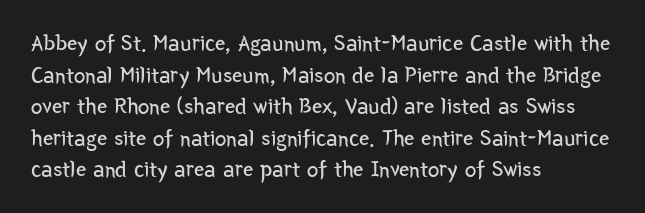
The image shows 23 px text type, upright; set left-aligned, normal line spacing (1.37x), normal letter spacing, not underlined.
